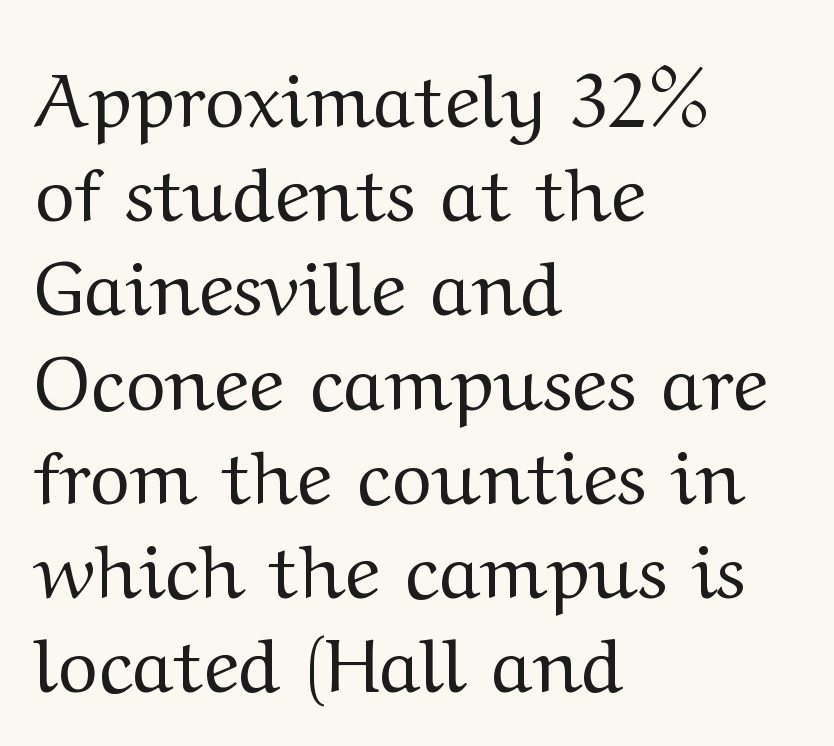
The image shows 76 px regular-weight, wide serif type, upright; set left-aligned, line spacing 1.24x, normal letter spacing, not underlined; medium stroke contrast and a medium x-height.
